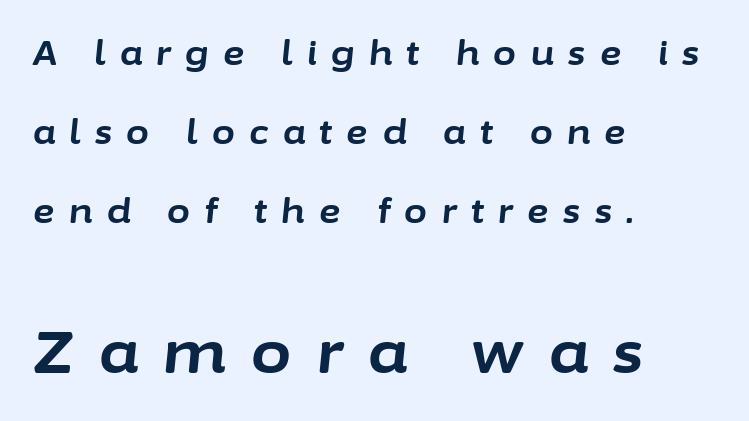
The rendering inserts visible extra space after every character. If you squint, the bottom block still reads clearly — it's the larger of the two. Rule under the text: the space is simply empty. The passage shown stacks its lines with a broad gap. The sample has been set heavy, in full bold.
